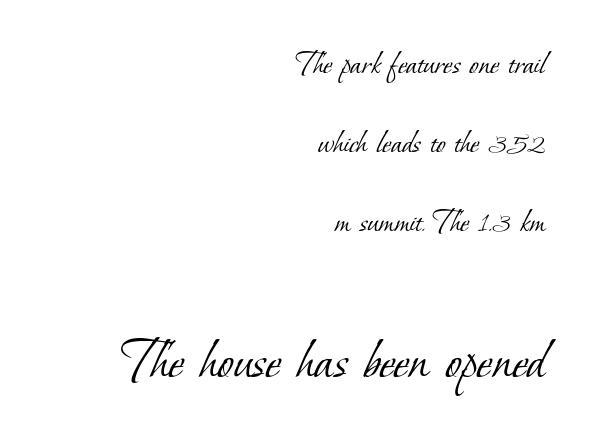
Q: Is the text bold? A: No.
Q: Is the typeface a serif or a sans-serif typeface? A: Serif.
Q: Is the text underlined? A: No.
Q: How is the paragraph aligned? A: Right-aligned.
Q: Is the spacing between letters normal or unusually wide? A: Normal.
Q: Is the spacing between lines tight, normal or loose? A: Loose.
Q: Which block of text is set in a larger size, the first (top) or the second (bottom)? A: The second (bottom) one.
Q: Width (condensed, normal, or wide)? A: Normal.
Q: Stroke contrast? A: Low.
Q: x-height? A: Small.
Q: Monospaced? A: No.
